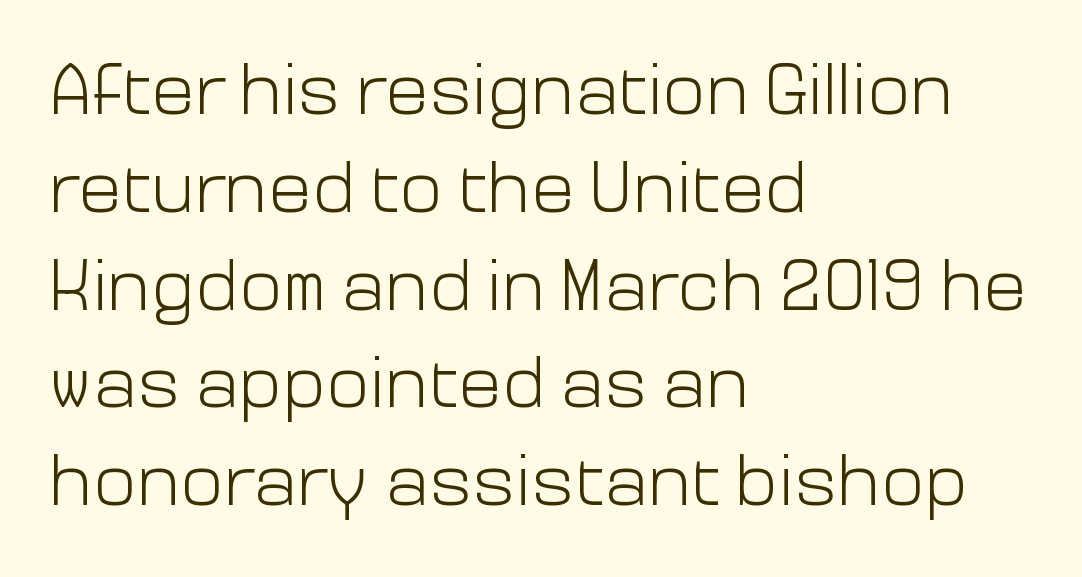
{"serif": "no", "italic": "no", "bold": "no", "weight": "light", "width": "normal", "stroke_contrast": "low", "x_height": "medium", "monospaced": "no", "underline": "no", "align": "left", "line_spacing": "normal", "line_spacing_ratio": 1.34, "letter_spacing": "normal", "letter_spacing_em": 0.0, "glyph_px": 73}
